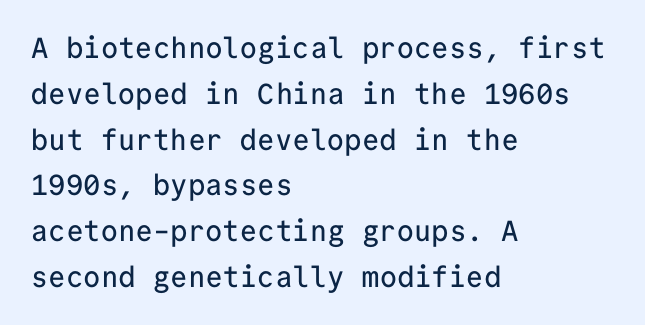
Q: Is the text italic (slanted)? A: No, it is upright.
Q: Is the typeface a serif or a sans-serif typeface? A: Sans-serif.
Q: Is the text underlined? A: No.
Q: How is the paragraph aligned? A: Left-aligned.
Q: Is the spacing between letters normal or unusually wide? A: Normal.
Q: Is the spacing between lines tight, normal or loose? A: Normal.
Q: Width (condensed, normal, or wide)? A: Normal.
Q: Stroke contrast? A: Low.
Q: x-height? A: Medium.
Q: Monospaced? A: Yes.
